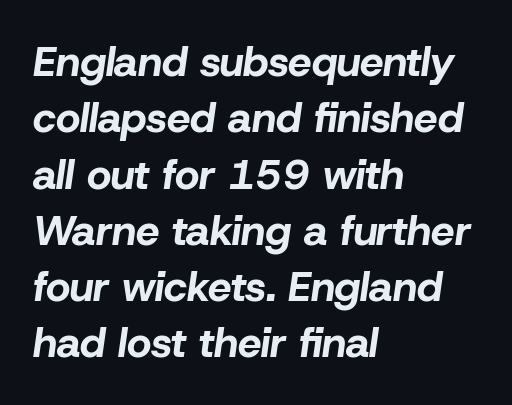
The image shows 42 px bold type, italic (leaning right); set left-aligned, normal line spacing (1.34x), normal letter spacing, not underlined; low stroke contrast and a medium x-height.
